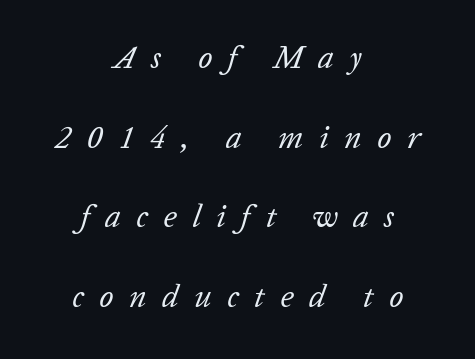
Q: Is the text bold? A: No.
Q: Is the text italic (slanted)? A: Yes, it leans right by about 20 degrees.
Q: Is the text underlined? A: No.
Q: How is the paragraph aligned? A: Centered.
Q: Is the spacing between letters normal or unusually wide? A: Unusually wide.
Q: Is the spacing between lines tight, normal or loose? A: Loose.
Q: Width (condensed, normal, or wide)? A: Normal.
Q: Stroke contrast? A: Low.
Q: x-height? A: Medium.
Q: Monospaced? A: No.
